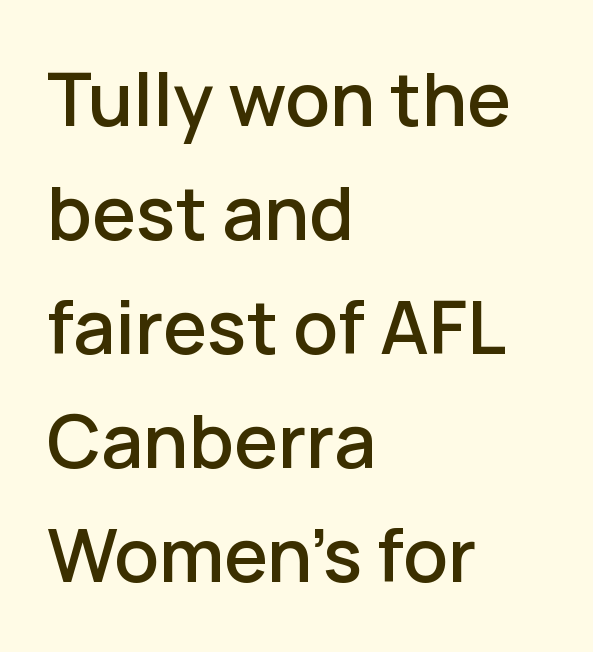
The image shows 74 px sans-serif type, upright; set left-aligned, normal line spacing (1.54x), normal letter spacing, not underlined; low stroke contrast and a medium x-height.
